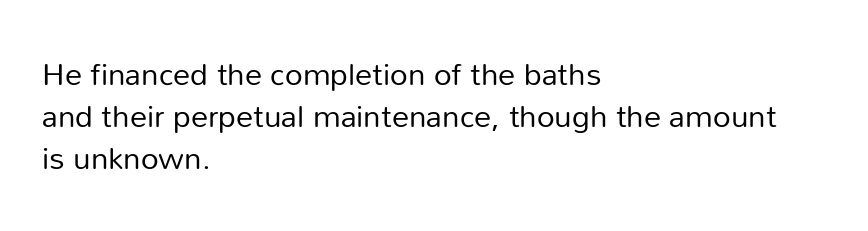
The image shows 31 px regular-weight sans-serif type, upright; set left-aligned, normal line spacing (1.36x), normal letter spacing, not underlined; low stroke contrast and a medium x-height.
